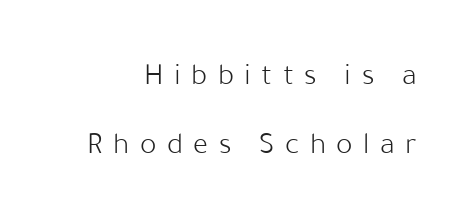
{"serif": "no", "italic": "no", "bold": "no", "weight": "light", "width": "normal", "stroke_contrast": "low", "x_height": "medium", "monospaced": "no", "underline": "no", "line_spacing": "loose", "line_spacing_ratio": 2.23, "letter_spacing": "wide", "letter_spacing_em": 0.34, "glyph_px": 31}
